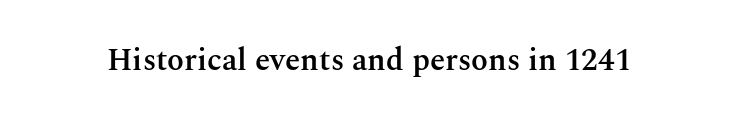
Q: Is the text bold? A: Semi-bold.
Q: Is the text italic (slanted)? A: No, it is upright.
Q: Is the typeface a serif or a sans-serif typeface? A: Serif.
Q: Is the text underlined? A: No.
Q: Is the spacing between letters normal or unusually wide? A: Normal.
Q: Width (condensed, normal, or wide)? A: Normal.
Q: Stroke contrast? A: Medium.
Q: x-height? A: Medium.
Q: Monospaced? A: No.
